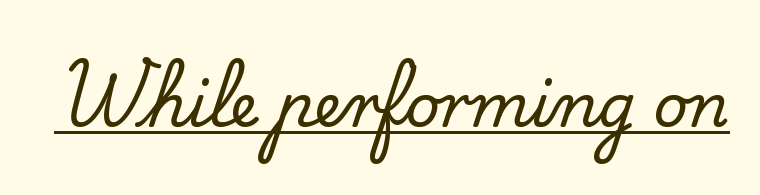
The image shows 60 px serif type; set normal letter spacing, underlined; low stroke contrast and a small x-height.
